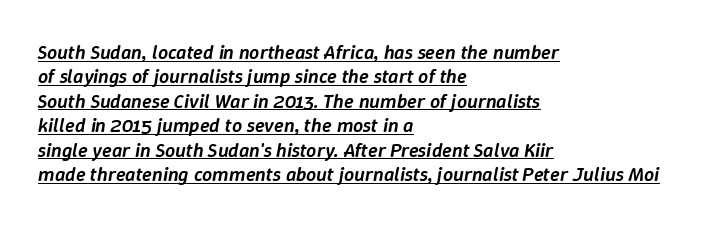
Q: Is the text bold? A: Semi-bold.
Q: Is the text italic (slanted)? A: Yes, it leans right by about 9 degrees.
Q: Is the text underlined? A: Yes.
Q: How is the paragraph aligned? A: Left-aligned.
Q: Is the spacing between letters normal or unusually wide? A: Normal.
